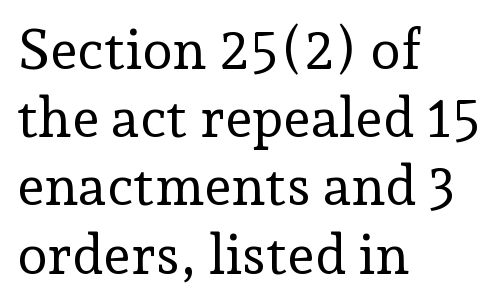
{"serif": "yes", "italic": "no", "bold": "no", "weight": "regular", "width": "normal", "stroke_contrast": "low", "x_height": "medium", "monospaced": "no", "underline": "no", "align": "left", "line_spacing_ratio": 1.24, "letter_spacing": "normal", "letter_spacing_em": 0.0, "glyph_px": 55}
